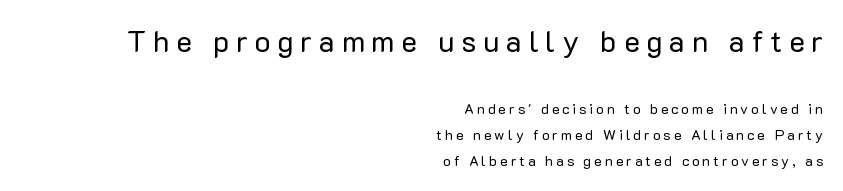
{"serif": "no", "italic": "no", "bold": "no", "weight": "regular", "width": "normal", "stroke_contrast": "low", "x_height": "medium", "monospaced": "no", "underline": "no", "align": "right", "line_spacing_ratio": 1.85, "letter_spacing": "wide", "letter_spacing_em": 0.22, "larger_block": "first", "size_ratio": 2.14, "glyph_px": 30}
